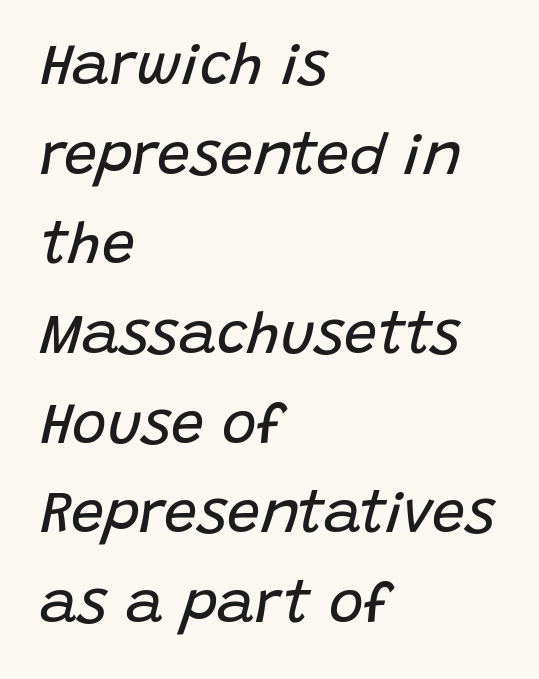
{"italic": "yes", "lean": "right", "slant_degrees": 15, "bold": "no", "weight": "regular", "width": "normal", "stroke_contrast": "low", "x_height": "large", "monospaced": "no", "underline": "no", "align": "left", "line_spacing": "normal", "line_spacing_ratio": 1.52, "letter_spacing": "normal", "letter_spacing_em": 0.0, "glyph_px": 59}
